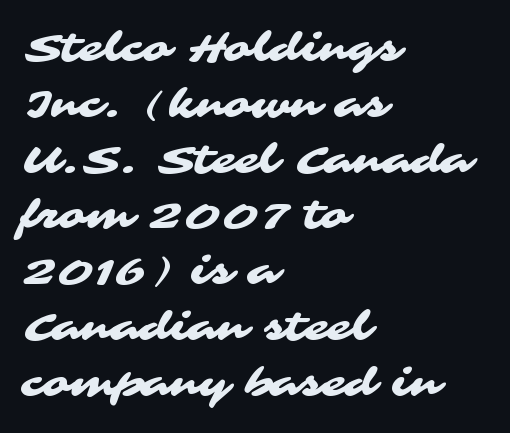
The face used here is rendered with its standard letterfit. Serifs: no, the terminals of the letterforms are clean. Underline: absent. Summary of vertical rhythm: regular, with standard interline spacing. Casual observation: everything's shoved over to the left.
